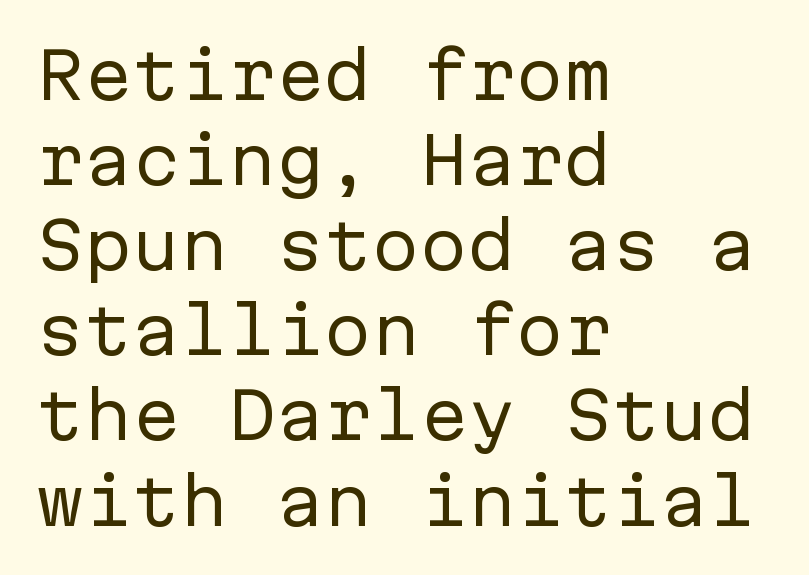
{"serif": "no", "italic": "no", "bold": "no", "weight": "regular", "width": "normal", "stroke_contrast": "low", "x_height": "medium", "monospaced": "yes", "underline": "no", "align": "left", "line_spacing": "normal", "line_spacing_ratio": 1.33, "letter_spacing": "normal", "letter_spacing_em": 0.0, "glyph_px": 64}
